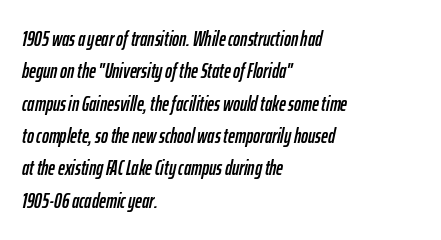
{"italic": "yes", "lean": "right", "slant_degrees": 12, "underline": "no", "align": "left", "line_spacing": "normal", "line_spacing_ratio": 1.54, "letter_spacing": "normal", "letter_spacing_em": 0.0, "glyph_px": 21}
